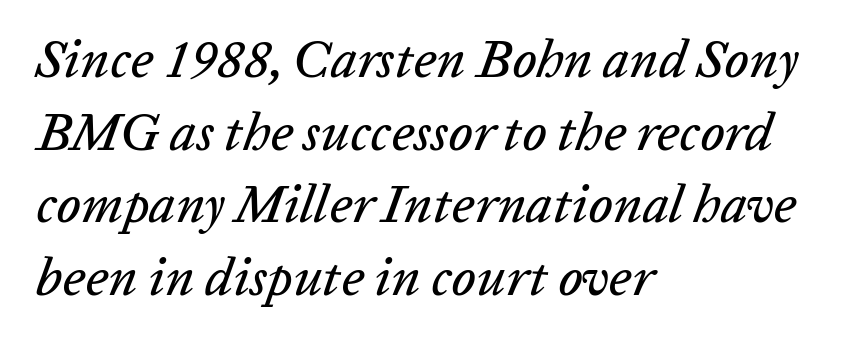
Honestly, the row spacing looks completely unremarkable. The words here are not underlined. The passage shown is typed in a proportional face where columns would drift. The passage shown leans; its letterforms are oblique.
